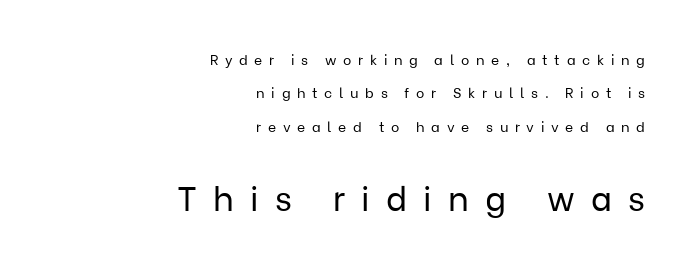
The image shows 34 px regular-weight sans-serif type, upright; set right-aligned, loose line spacing (2.38x), unusually wide letter spacing (+0.48 em), not underlined; the second (bottom) block is 2.43x larger; low stroke contrast and a medium x-height.
